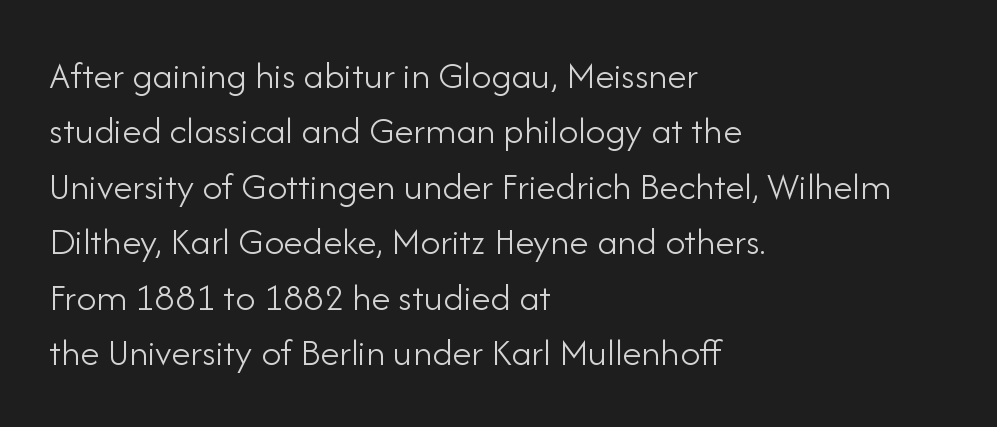
{"serif": "no", "italic": "no", "bold": "no", "weight": "light", "width": "normal", "stroke_contrast": "low", "x_height": "small", "monospaced": "no", "underline": "no", "align": "left", "line_spacing": "normal", "line_spacing_ratio": 1.42, "letter_spacing": "normal", "letter_spacing_em": 0.0, "glyph_px": 39}
